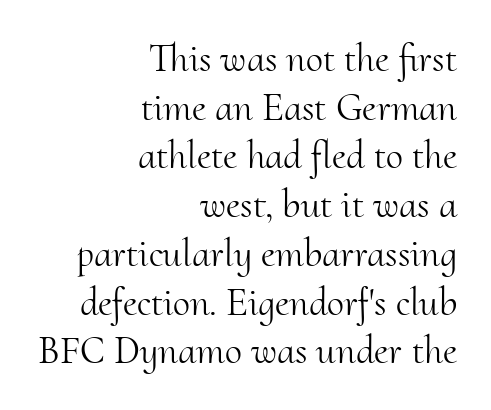
Upright lettering throughout. A typesetter would call this proportional, since set widths differ per character. The weight tops out at a normal text grade. Whoever set this chose a conventional vertical rhythm.
